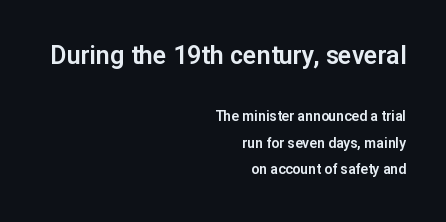
Q: Is the text italic (slanted)? A: No, it is upright.
Q: Is the text underlined? A: No.
Q: How is the paragraph aligned? A: Right-aligned.
Q: Is the spacing between letters normal or unusually wide? A: Normal.
Q: Which block of text is set in a larger size, the first (top) or the second (bottom)? A: The first (top) one.
